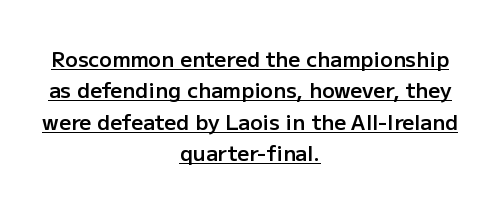
Q: Is the text bold? A: Semi-bold.
Q: Is the text italic (slanted)? A: No, it is upright.
Q: Is the text underlined? A: Yes.
Q: How is the paragraph aligned? A: Centered.
Q: Is the spacing between letters normal or unusually wide? A: Normal.
Q: Is the spacing between lines tight, normal or loose? A: Normal.
